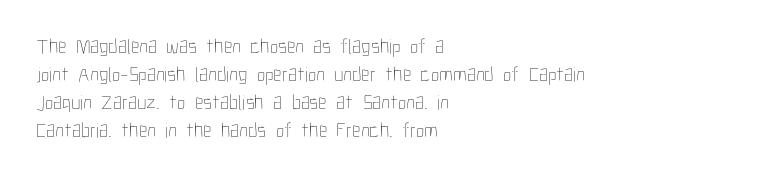
Q: Is the text bold? A: No.
Q: Is the text italic (slanted)? A: No, it is upright.
Q: Is the text underlined? A: No.
Q: How is the paragraph aligned? A: Left-aligned.
Q: Is the spacing between letters normal or unusually wide? A: Normal.
Q: Is the spacing between lines tight, normal or loose? A: Normal.
